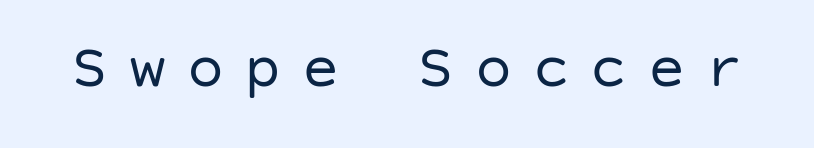
The image shows 62 px regular-weight sans-serif type, upright; set unusually wide letter spacing (+0.33 em), not underlined; low stroke contrast and a large x-height.
